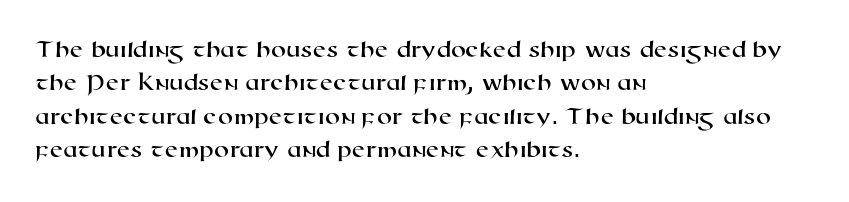
Q: Is the text underlined? A: No.
Q: How is the paragraph aligned? A: Left-aligned.
Q: Is the spacing between letters normal or unusually wide? A: Normal.
Q: Is the spacing between lines tight, normal or loose? A: Normal.
